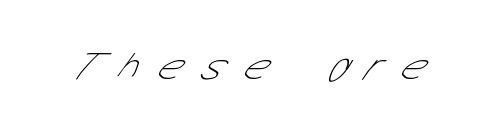
{"serif": "no", "bold": "no", "weight": "thin", "width": "condensed", "stroke_contrast": "low", "x_height": "medium", "monospaced": "no", "underline": "no", "letter_spacing": "wide", "letter_spacing_em": 0.48, "glyph_px": 42}
